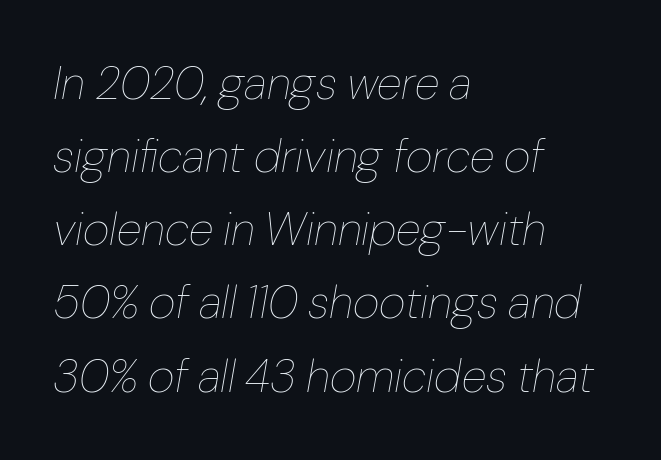
{"italic": "yes", "lean": "right", "slant_degrees": 10, "bold": "no", "weight": "thin", "width": "normal", "stroke_contrast": "low", "x_height": "medium", "monospaced": "no", "underline": "no", "align": "left", "line_spacing": "normal", "line_spacing_ratio": 1.59, "letter_spacing": "normal", "letter_spacing_em": 0.0, "glyph_px": 46}
